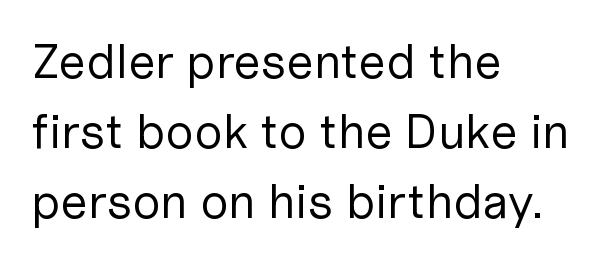
The image shows 49 px regular-weight sans-serif type, upright; set left-aligned, normal line spacing (1.43x), normal letter spacing, not underlined; low stroke contrast and a medium x-height.
